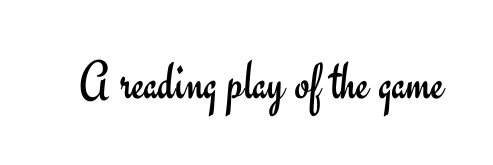
Vertical stems look standard width or narrower in stroke. The string is rendered with underlining switched off. Default kerning and tracking; the words read as compact shapes. Is this a fixed-width face? No — the glyphs have proportional, varying widths.
